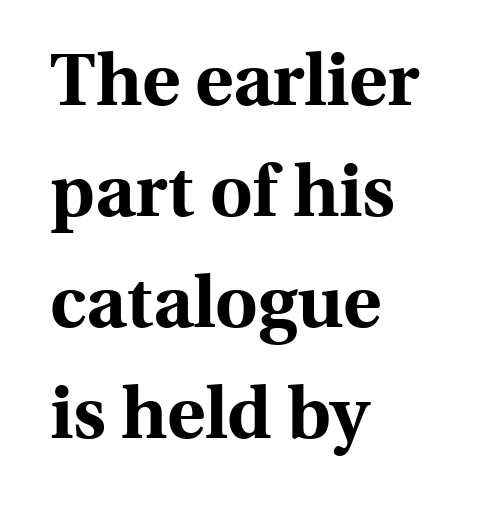
{"serif": "yes", "italic": "no", "bold": "yes", "weight": "bold", "width": "normal", "x_height": "medium", "monospaced": "no", "underline": "no", "align": "left", "line_spacing": "normal", "line_spacing_ratio": 1.52, "letter_spacing": "normal", "letter_spacing_em": 0.0, "glyph_px": 73}
